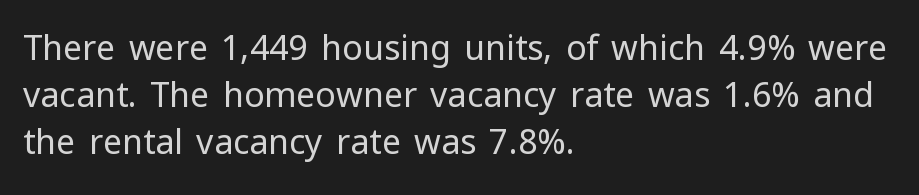
{"serif": "no", "italic": "no", "bold": "no", "weight": "regular", "width": "normal", "stroke_contrast": "low", "x_height": "medium", "monospaced": "no", "underline": "no", "align": "left", "line_spacing": "normal", "line_spacing_ratio": 1.38, "letter_spacing": "normal", "letter_spacing_em": 0.0, "glyph_px": 34}
